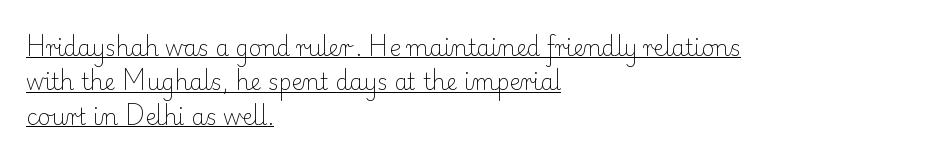
The image shows 22 px text type, upright; set left-aligned, normal line spacing (1.56x), normal letter spacing, underlined.
